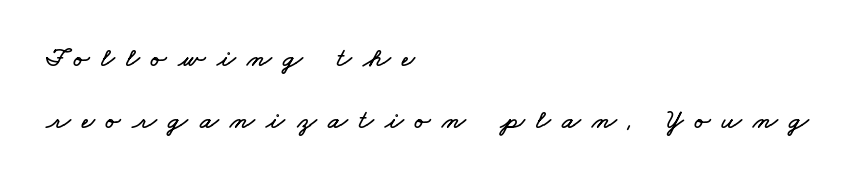
{"width": "wide", "stroke_contrast": "low", "x_height": "small", "monospaced": "no", "underline": "no", "align": "left", "line_spacing": "loose", "line_spacing_ratio": 2.21, "letter_spacing": "wide", "letter_spacing_em": 0.41, "glyph_px": 28}
